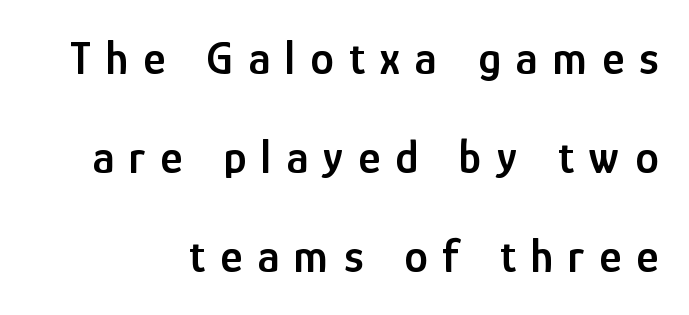
Q: Is the text bold? A: Semi-bold.
Q: Is the text italic (slanted)? A: No, it is upright.
Q: Is the typeface a serif or a sans-serif typeface? A: Sans-serif.
Q: Is the text underlined? A: No.
Q: How is the paragraph aligned? A: Right-aligned.
Q: Is the spacing between letters normal or unusually wide? A: Unusually wide.
Q: Is the spacing between lines tight, normal or loose? A: Loose.
Q: Width (condensed, normal, or wide)? A: Condensed.
Q: Stroke contrast? A: Low.
Q: x-height? A: Medium.
Q: Monospaced? A: No.
